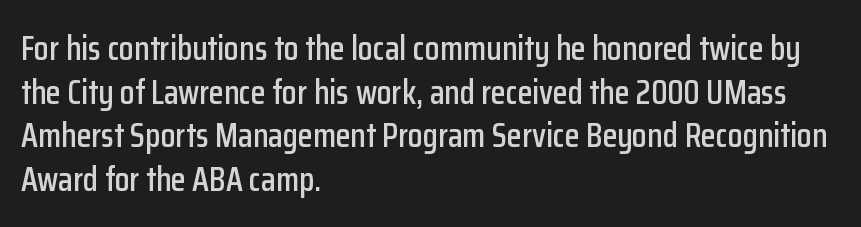
The image shows 34 px condensed sans-serif type, upright; set left-aligned, normal line spacing (1.28x), normal letter spacing, not underlined; low stroke contrast and a medium x-height.
